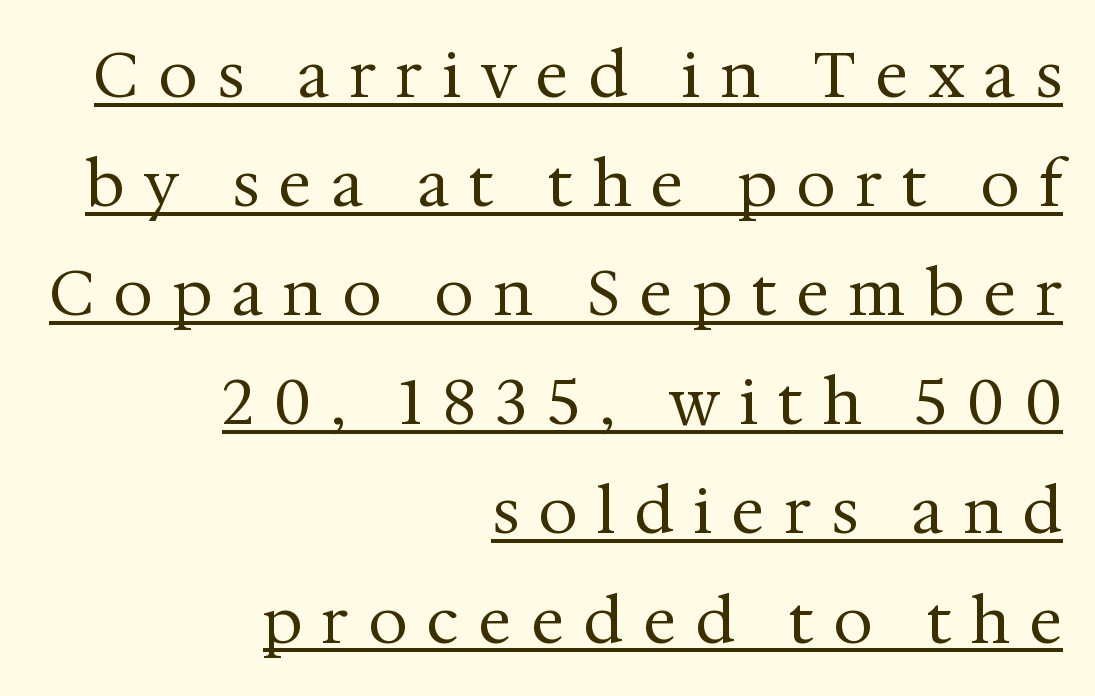
Layout note: lines flush right. Stems and bowls with no extra thickness — not bold. Old-style or modern, the face here clearly has serifs. Here the glyphs are tracked loosely, breaking word shapes into spaced letters. The rendered words wear a rule along their underside. The letters advance in unequal steps, a hallmark of proportional type.
